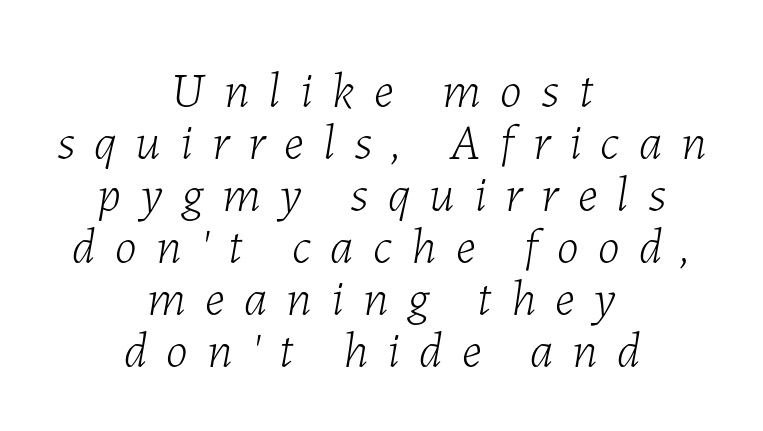
{"italic": "yes", "lean": "right", "slant_degrees": 7, "bold": "no", "weight": "light", "width": "normal", "stroke_contrast": "low", "x_height": "medium", "monospaced": "no", "underline": "no", "align": "center", "line_spacing": "tight", "line_spacing_ratio": 1.04, "letter_spacing": "wide", "letter_spacing_em": 0.39, "glyph_px": 50}
